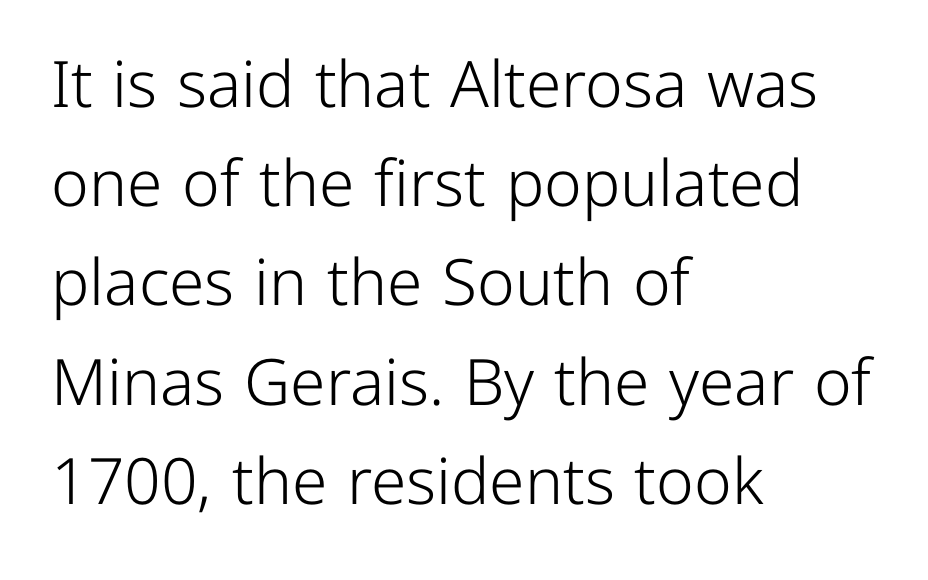
{"serif": "no", "italic": "no", "bold": "no", "weight": "light", "width": "normal", "stroke_contrast": "low", "x_height": "medium", "monospaced": "no", "underline": "no", "align": "left", "line_spacing": "normal", "line_spacing_ratio": 1.55, "letter_spacing": "normal", "letter_spacing_em": 0.0, "glyph_px": 64}
